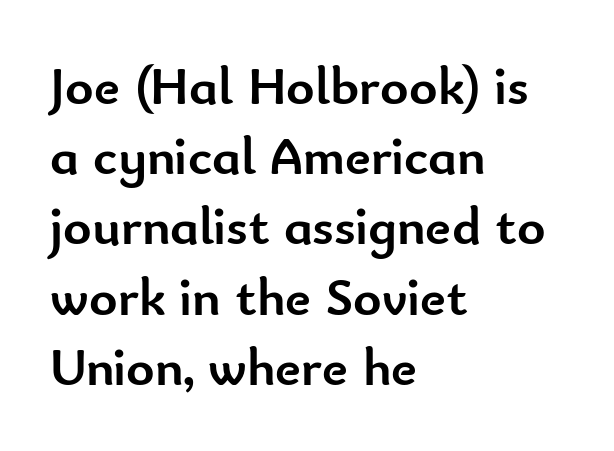
{"serif": "no", "italic": "no", "bold": "yes", "weight": "semibold", "width": "normal", "stroke_contrast": "low", "x_height": "small", "monospaced": "no", "underline": "no", "align": "left", "line_spacing": "normal", "line_spacing_ratio": 1.3, "letter_spacing": "normal", "letter_spacing_em": 0.0, "glyph_px": 54}
